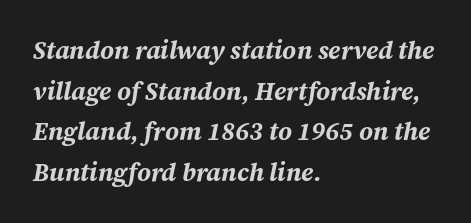
Q: Is the text bold? A: Yes.
Q: Is the text italic (slanted)? A: Yes, it leans right by about 12 degrees.
Q: Is the text underlined? A: No.
Q: How is the paragraph aligned? A: Left-aligned.
Q: Is the spacing between letters normal or unusually wide? A: Normal.
Q: Is the spacing between lines tight, normal or loose? A: Normal.
